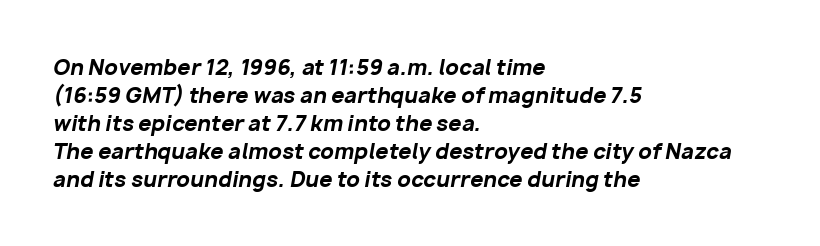
{"italic": "yes", "lean": "right", "slant_degrees": 10, "bold": "yes", "underline": "no", "align": "left", "line_spacing": "normal", "line_spacing_ratio": 1.33, "letter_spacing": "normal", "letter_spacing_em": 0.0, "glyph_px": 21}
